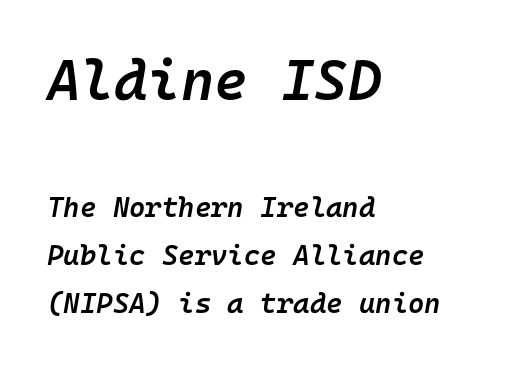
{"italic": "yes", "lean": "right", "slant_degrees": 10, "bold": "semi", "weight": "semibold", "width": "normal", "stroke_contrast": "low", "x_height": "medium", "monospaced": "yes", "underline": "no", "align": "left", "line_spacing_ratio": 1.72, "letter_spacing": "normal", "letter_spacing_em": 0.0, "larger_block": "first", "size_ratio": 2.04, "glyph_px": 57}
